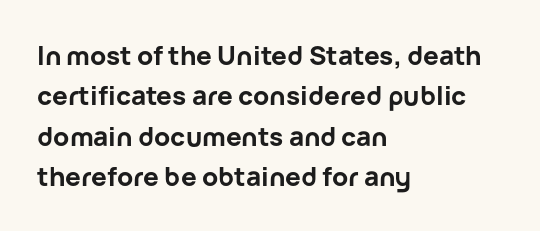
The image shows 26 px bold type, upright; set left-aligned, normal line spacing (1.55x), normal letter spacing, not underlined.
